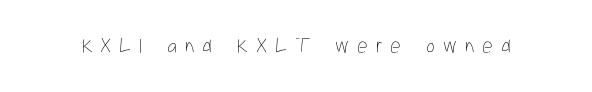
{"italic": "no", "bold": "no", "underline": "no", "letter_spacing": "wide", "letter_spacing_em": 0.37, "glyph_px": 21}
